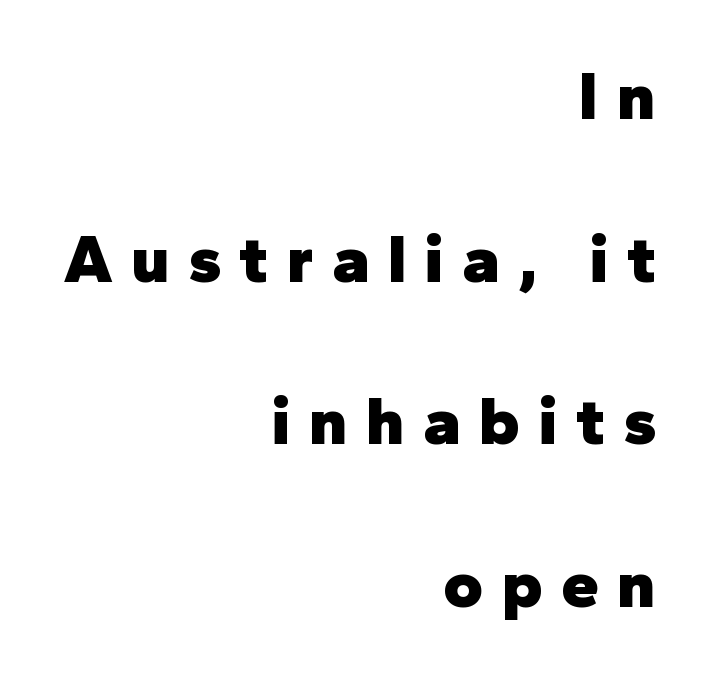
Baseline-to-baseline distance is far greater than the letter height. A typesetter would label this face a sans. The face used here has the dense, thick strokes of a bold. Layout note: lines flush right. Observe the wide spacing: letters keep a clear distance from each other.
